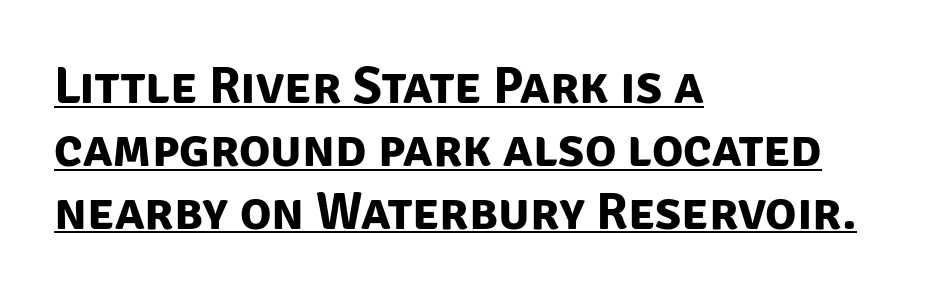
{"serif": "no", "bold": "yes", "weight": "bold", "width": "normal", "stroke_contrast": "low", "x_height": "large", "monospaced": "no", "underline": "yes", "align": "left", "line_spacing_ratio": 1.21, "letter_spacing": "normal", "letter_spacing_em": 0.0, "glyph_px": 52}
